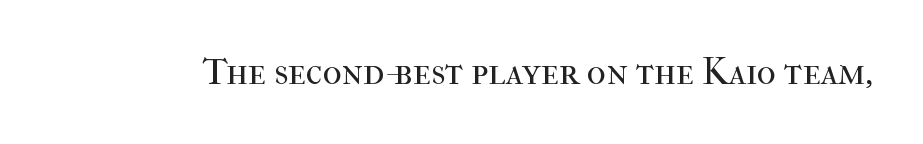
Q: Is the text bold? A: No.
Q: Is the text italic (slanted)? A: No, it is upright.
Q: Is the typeface a serif or a sans-serif typeface? A: Serif.
Q: Is the text underlined? A: No.
Q: Is the spacing between letters normal or unusually wide? A: Normal.
Q: Width (condensed, normal, or wide)? A: Normal.
Q: Stroke contrast? A: High.
Q: x-height? A: Medium.
Q: Monospaced? A: No.
